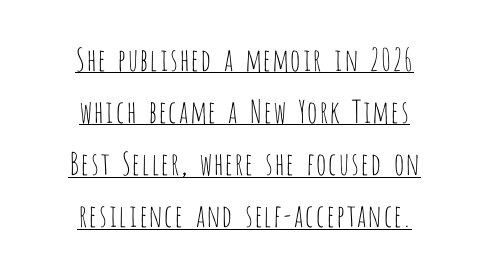
{"serif": "no", "italic": "no", "bold": "no", "weight": "thin", "width": "condensed", "stroke_contrast": "low", "x_height": "large", "monospaced": "no", "underline": "yes", "align": "center", "line_spacing": "normal", "line_spacing_ratio": 1.68, "letter_spacing": "normal", "letter_spacing_em": 0.0, "glyph_px": 31}
